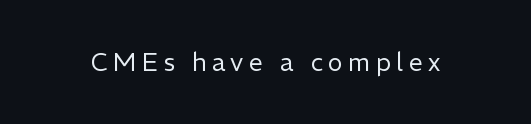
The image shows 25 px text type, upright; set unusually wide letter spacing (+0.21 em), not underlined.
